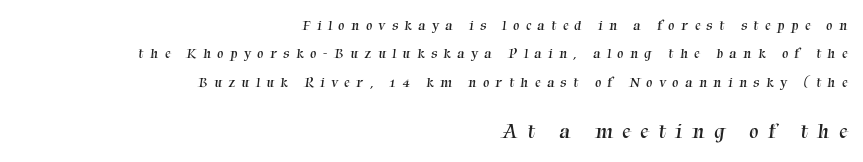
This sample is right-justified, so line beginnings fall wherever the words allow. Nothing heavy about these letters — not bold at all. The letters in the lower block stand taller than those in the block above. The line-height multiplier appears high, well above default. Any mark beneath the type? The region is blank.
